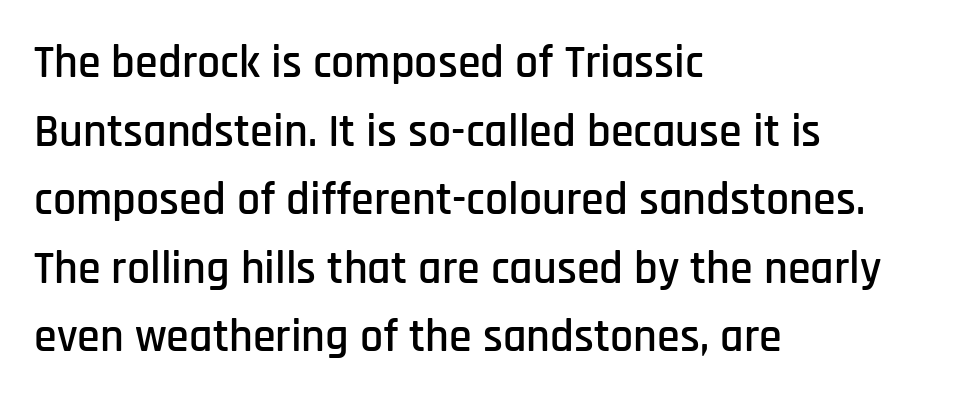
{"serif": "no", "italic": "no", "width": "condensed", "stroke_contrast": "low", "x_height": "large", "monospaced": "no", "underline": "no", "align": "left", "line_spacing": "normal", "line_spacing_ratio": 1.49, "letter_spacing": "normal", "letter_spacing_em": 0.0, "glyph_px": 46}
